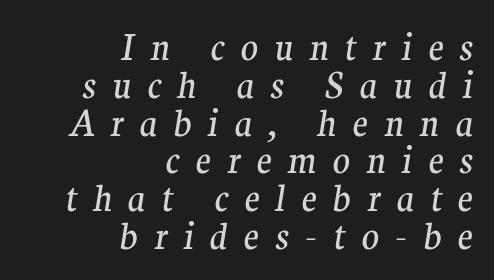
Reading down the block, your eye finds every line finishing at a fixed right position. The foot of each line stays bare and open. Notice how descenders almost collide with the ascenders below — that's tight leading. Italic? Definitely — the glyphs are oblique. Is this a fixed-width face? No — the glyphs have proportional, varying widths.
